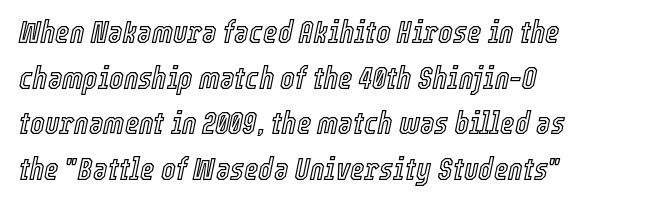
In terms of leading, this rendering sits right in the middle. Characters are canted at an angle relative to the baseline's perpendicular. The words here are not underlined. Here the designer chose a conventional face with non-uniform glyph widths. Students, note that the glyphs here touch the page at normal intervals.
